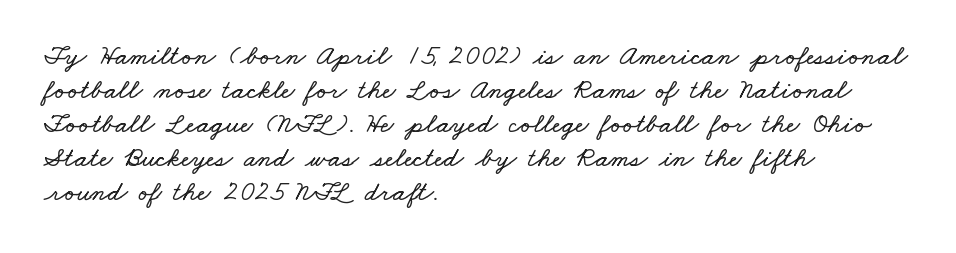
The image shows 28 px wide type; set left-aligned, line spacing 1.21x, normal letter spacing, not underlined; low stroke contrast and a small x-height.
